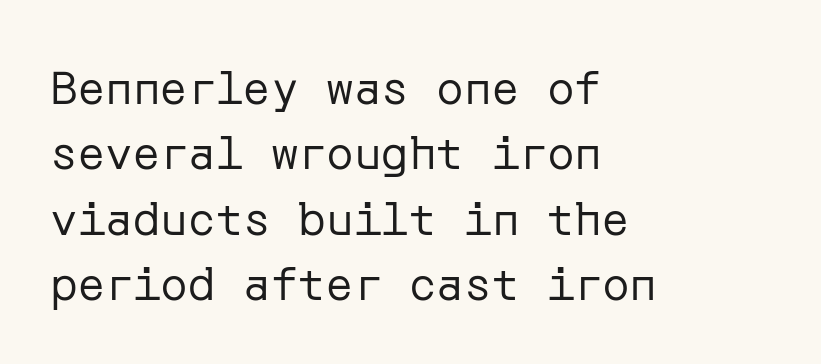
The image shows 46 px regular-weight sans-serif type, upright; set left-aligned, normal line spacing (1.42x), normal letter spacing, not underlined; low stroke contrast and a medium x-height.
